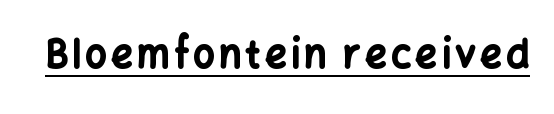
The image shows 38 px bold sans-serif type, upright; set underlined; low stroke contrast and a medium x-height.
